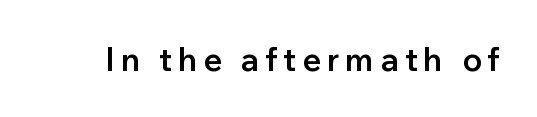
The image shows 33 px semibold sans-serif type, upright; set not underlined; low stroke contrast and a medium x-height.
